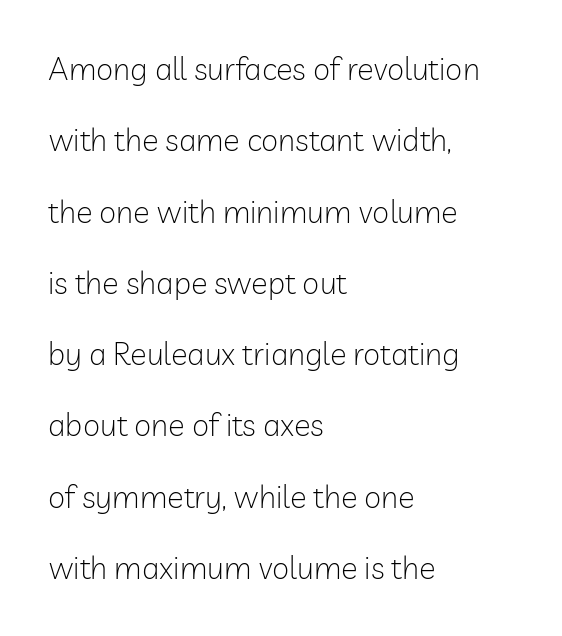
{"serif": "no", "italic": "no", "bold": "no", "weight": "light", "width": "normal", "stroke_contrast": "low", "x_height": "medium", "monospaced": "no", "underline": "no", "align": "left", "line_spacing": "loose", "line_spacing_ratio": 2.3, "letter_spacing": "normal", "letter_spacing_em": 0.0, "glyph_px": 31}
